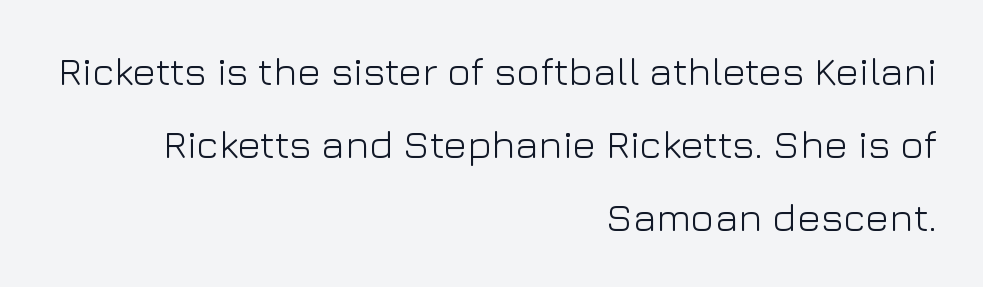
{"serif": "no", "italic": "no", "bold": "no", "weight": "light", "width": "normal", "stroke_contrast": "low", "x_height": "medium", "monospaced": "no", "underline": "no", "align": "right", "line_spacing_ratio": 1.83, "letter_spacing": "normal", "letter_spacing_em": 0.0, "glyph_px": 40}
